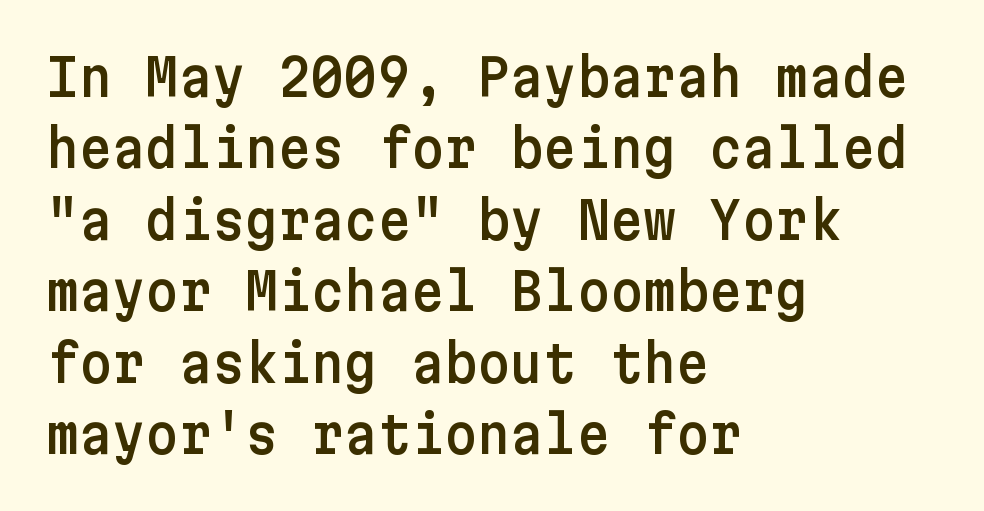
{"serif": "no", "italic": "no", "width": "normal", "stroke_contrast": "low", "x_height": "medium", "underline": "no", "align": "left", "line_spacing": "normal", "line_spacing_ratio": 1.4, "letter_spacing": "normal", "letter_spacing_em": 0.0, "glyph_px": 51}
